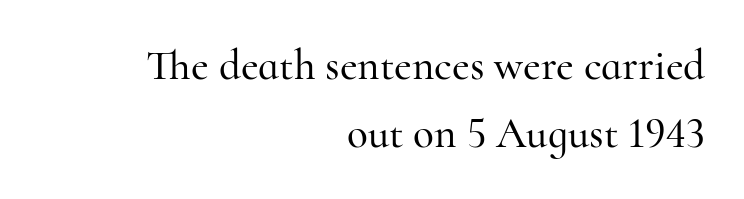
Only glyphs here, with clear space below each row. The face used here is rendered with its standard letterfit. Every row of glyphs terminates at an identical x-position on the right. The specimen reads as upright at a glance.
